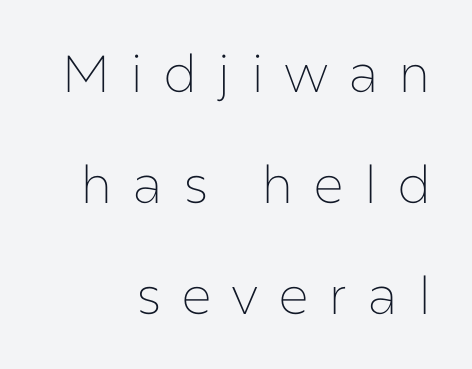
{"serif": "no", "italic": "no", "bold": "no", "weight": "thin", "width": "normal", "stroke_contrast": "low", "x_height": "medium", "monospaced": "no", "underline": "no", "align": "right", "line_spacing": "loose", "line_spacing_ratio": 2.13, "letter_spacing": "wide", "letter_spacing_em": 0.38, "glyph_px": 52}
